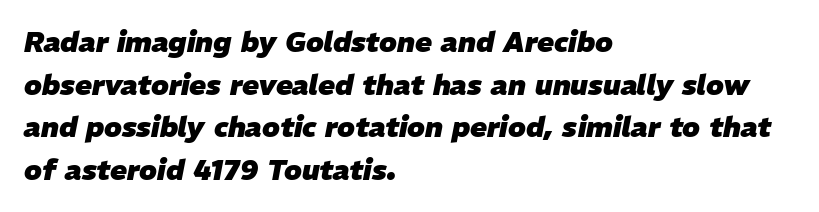
{"italic": "yes", "lean": "right", "slant_degrees": 11, "bold": "yes", "weight": "heavy", "width": "normal", "stroke_contrast": "low", "x_height": "medium", "monospaced": "no", "underline": "no", "align": "left", "line_spacing": "normal", "line_spacing_ratio": 1.52, "letter_spacing": "normal", "letter_spacing_em": 0.0, "glyph_px": 28}
